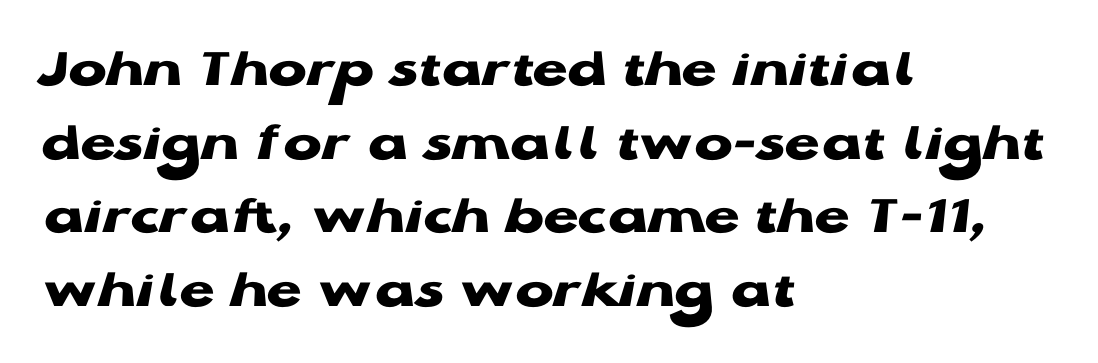
Q: Is the text bold? A: Yes.
Q: Is the text italic (slanted)? A: No, it is upright.
Q: Is the typeface a serif or a sans-serif typeface? A: Sans-serif.
Q: Is the text underlined? A: No.
Q: How is the paragraph aligned? A: Left-aligned.
Q: Is the spacing between letters normal or unusually wide? A: Normal.
Q: Is the spacing between lines tight, normal or loose? A: Normal.
Q: Width (condensed, normal, or wide)? A: Wide.
Q: Stroke contrast? A: Low.
Q: x-height? A: Medium.
Q: Monospaced? A: No.
